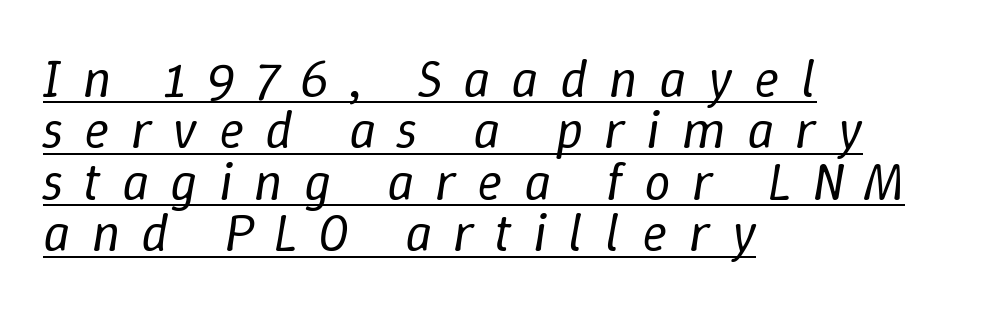
The space between consecutive lines is stingy. A student would call this left alignment; a typographer would say flush left, rag right. This sample has the flowing, uneven cadence of proportional lettering. This rendering features underlined lettering. Weight: regular or lighter. The passage shown leans; its letterforms are oblique.
